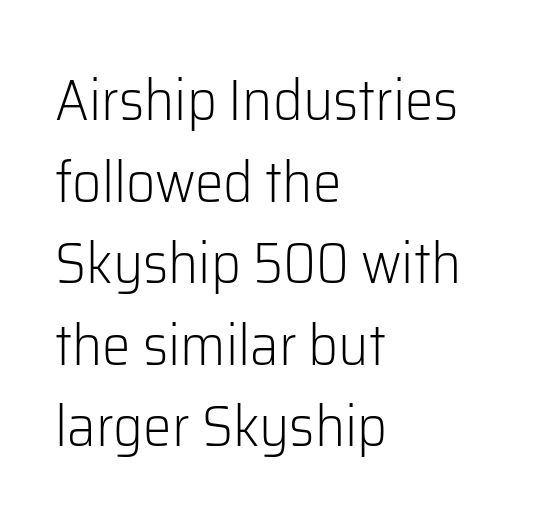
Q: Is the text bold? A: No.
Q: Is the text italic (slanted)? A: No, it is upright.
Q: Is the typeface a serif or a sans-serif typeface? A: Sans-serif.
Q: Is the text underlined? A: No.
Q: How is the paragraph aligned? A: Left-aligned.
Q: Is the spacing between letters normal or unusually wide? A: Normal.
Q: Is the spacing between lines tight, normal or loose? A: Normal.
Q: Width (condensed, normal, or wide)? A: Normal.
Q: Stroke contrast? A: Low.
Q: x-height? A: Medium.
Q: Monospaced? A: No.
